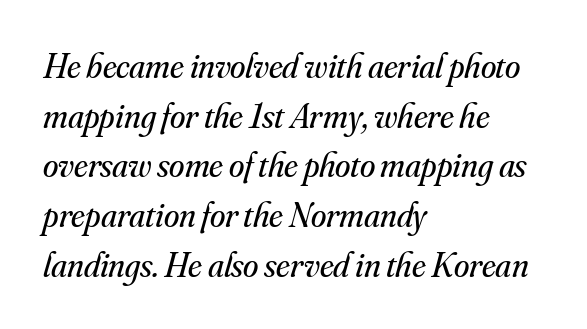
The image shows 35 px regular-weight serif type, italic (leaning right); set left-aligned, normal line spacing (1.42x), normal letter spacing, not underlined; medium stroke contrast and a small x-height.
